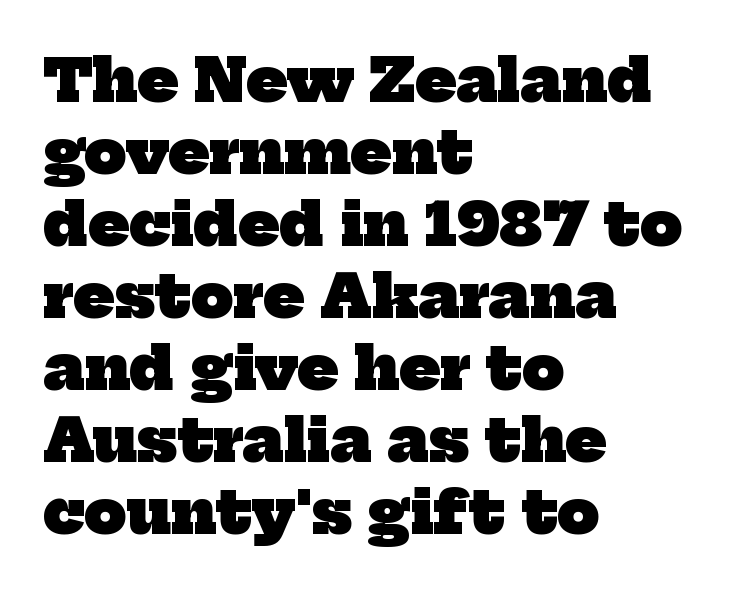
{"serif": "yes", "bold": "yes", "weight": "heavy", "width": "normal", "stroke_contrast": "low", "x_height": "medium", "monospaced": "no", "underline": "no", "align": "left", "line_spacing_ratio": 1.22, "letter_spacing": "normal", "letter_spacing_em": 0.0, "glyph_px": 59}
